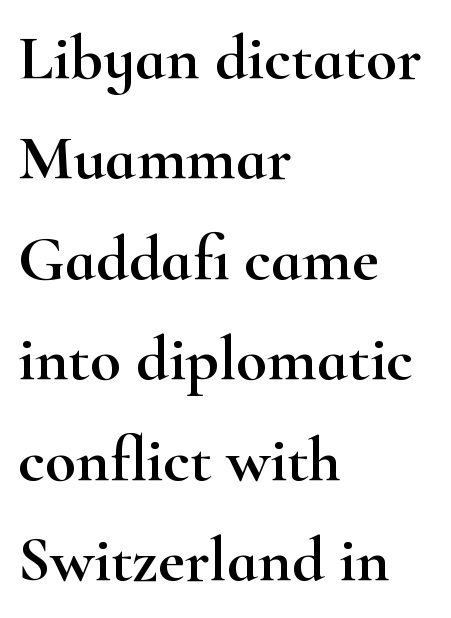
{"serif": "yes", "italic": "no", "width": "wide", "stroke_contrast": "high", "x_height": "small", "monospaced": "no", "underline": "no", "align": "left", "line_spacing": "normal", "line_spacing_ratio": 1.57, "letter_spacing": "normal", "letter_spacing_em": 0.0, "glyph_px": 64}
